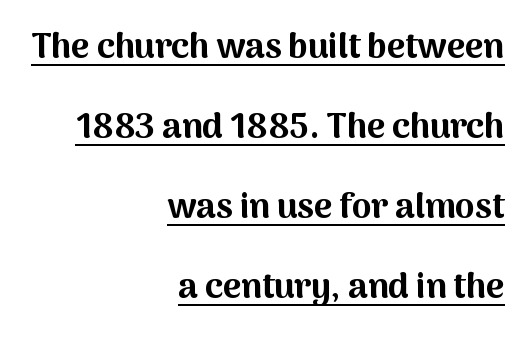
The image shows 35 px bold sans-serif type, upright; set right-aligned, loose line spacing (2.29x), normal letter spacing, underlined; medium stroke contrast and a medium x-height.
